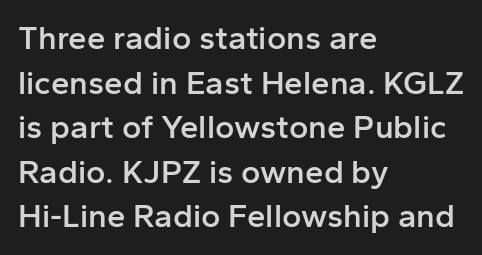
{"serif": "no", "italic": "no", "bold": "semi", "weight": "semibold", "width": "normal", "stroke_contrast": "low", "x_height": "medium", "monospaced": "no", "underline": "no", "align": "left", "line_spacing": "normal", "line_spacing_ratio": 1.35, "letter_spacing": "normal", "letter_spacing_em": 0.0, "glyph_px": 33}
